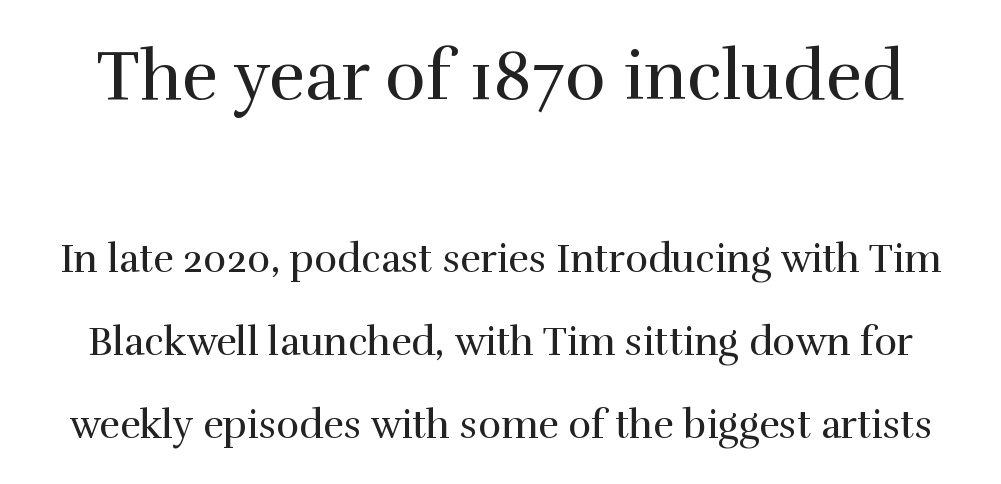
The letterforms sit at book weight or below. No extra tracking has been applied to these lines. This rendering employs a face with finishing strokes, i.e., a serif. Type without underlining. Loosely led — the rows are spread out.
